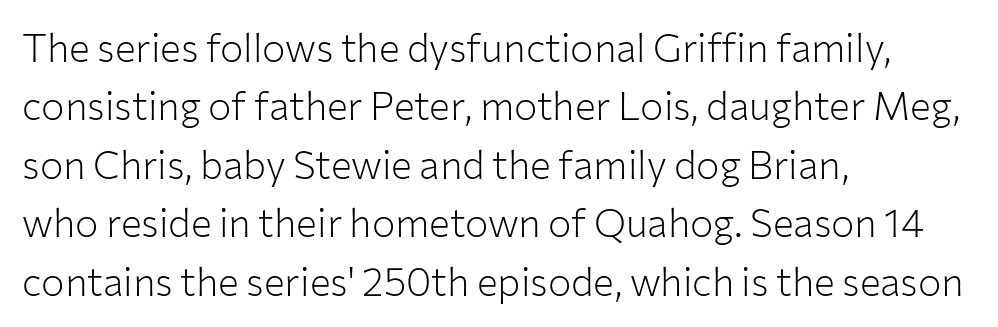
Q: Is the text bold? A: No.
Q: Is the text italic (slanted)? A: No, it is upright.
Q: Is the typeface a serif or a sans-serif typeface? A: Sans-serif.
Q: Is the text underlined? A: No.
Q: How is the paragraph aligned? A: Left-aligned.
Q: Is the spacing between letters normal or unusually wide? A: Normal.
Q: Is the spacing between lines tight, normal or loose? A: Normal.
Q: Width (condensed, normal, or wide)? A: Normal.
Q: Stroke contrast? A: Low.
Q: x-height? A: Medium.
Q: Monospaced? A: No.
